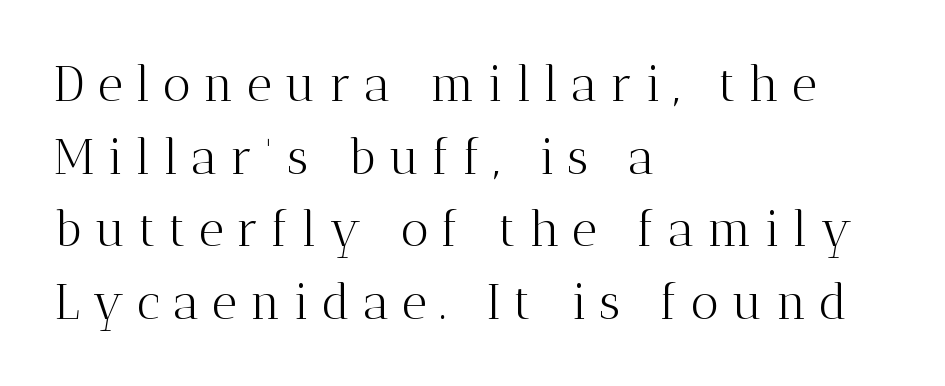
Q: Is the text bold? A: No.
Q: Is the text italic (slanted)? A: No, it is upright.
Q: Is the typeface a serif or a sans-serif typeface? A: Serif.
Q: Is the text underlined? A: No.
Q: How is the paragraph aligned? A: Left-aligned.
Q: Is the spacing between letters normal or unusually wide? A: Unusually wide.
Q: Is the spacing between lines tight, normal or loose? A: Normal.
Q: Width (condensed, normal, or wide)? A: Normal.
Q: Stroke contrast? A: Medium.
Q: x-height? A: Medium.
Q: Monospaced? A: No.
